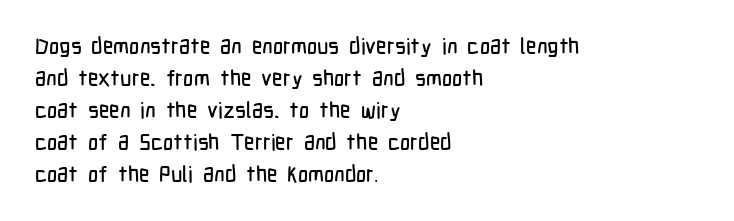
Left-aligned paragraph, ragged on the right. Rendered with straight, roman letterforms. Successive baselines arrive at the customary interval. Descenders are the only things crossing below the line. Is the letter spacing exaggerated? No — it looks like the ordinary default.
